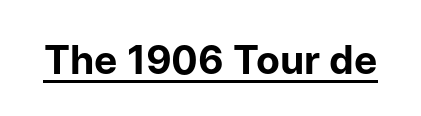
The image shows 39 px bold sans-serif type, upright; set normal letter spacing, underlined; low stroke contrast and a medium x-height.
